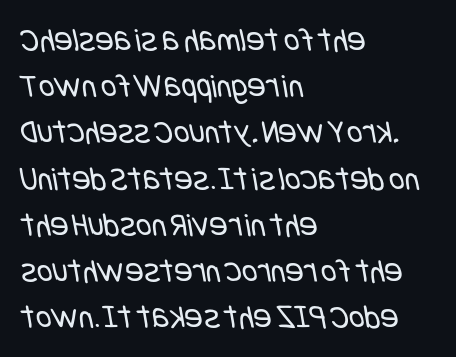
The image shows 34 px regular-weight, condensed sans-serif type; set left-aligned, normal line spacing (1.36x), normal letter spacing, not underlined; low stroke contrast and a large x-height.
